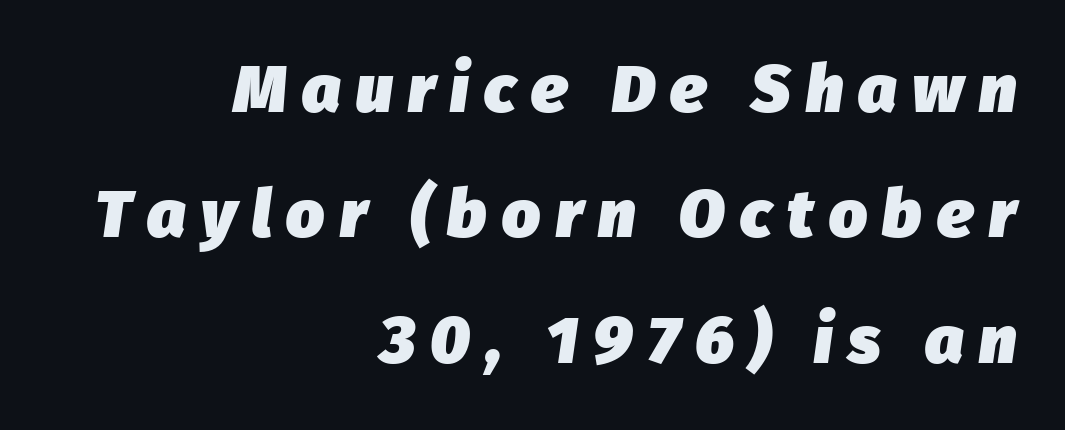
The image shows 67 px heavy type, italic (leaning right); set right-aligned, line spacing 1.87x, unusually wide letter spacing (+0.23 em), not underlined; low stroke contrast and a medium x-height.
